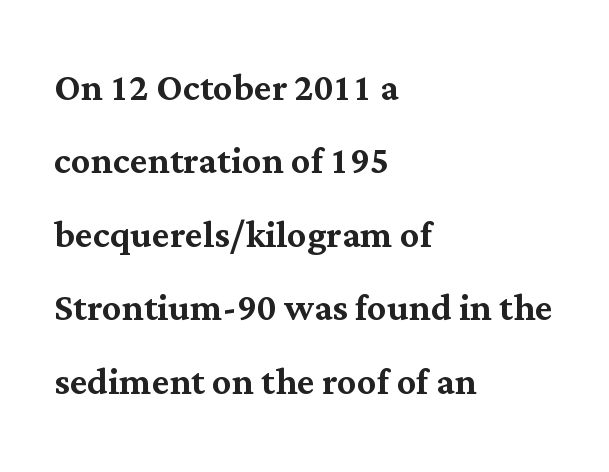
{"serif": "yes", "italic": "no", "width": "normal", "stroke_contrast": "medium", "x_height": "medium", "monospaced": "no", "underline": "no", "align": "left", "line_spacing": "normal", "line_spacing_ratio": 1.53, "letter_spacing": "normal", "letter_spacing_em": 0.0, "glyph_px": 48}
